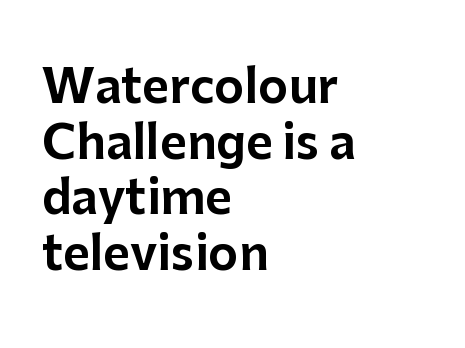
The image shows 46 px sans-serif type, upright; set left-aligned, line spacing 1.21x, normal letter spacing, not underlined; low stroke contrast and a medium x-height.
